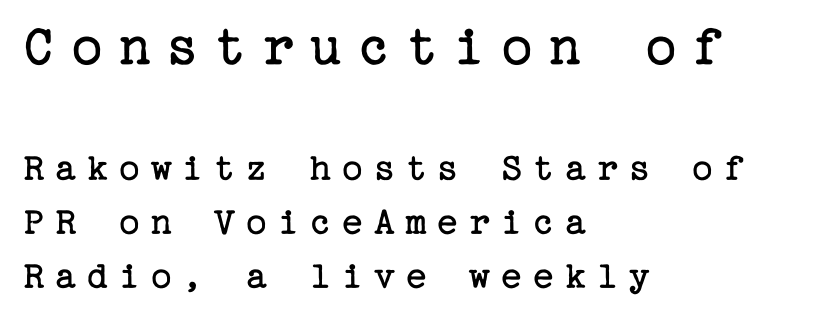
Quick note: interline space is typical. A student would call this left alignment; a typographer would say flush left, rag right. Unlike italic type, these characters show no tilt at all. Stroke mass is kept to a normal reading level or below. The letters in the upper block stand taller than those in the block below. Does the type have serifs? Yes, each stem ends in a small foot.
